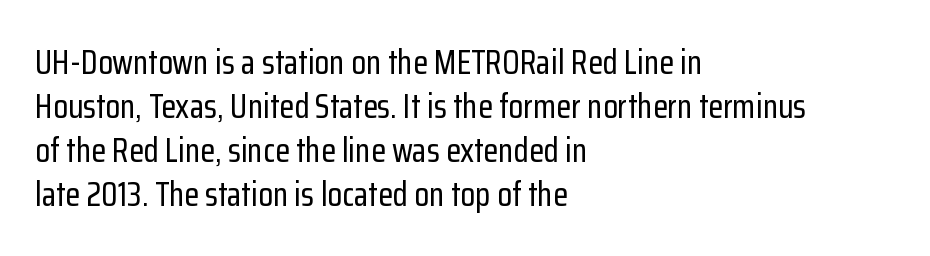
Q: Is the text italic (slanted)? A: No, it is upright.
Q: Is the typeface a serif or a sans-serif typeface? A: Sans-serif.
Q: Is the text underlined? A: No.
Q: How is the paragraph aligned? A: Left-aligned.
Q: Is the spacing between letters normal or unusually wide? A: Normal.
Q: Is the spacing between lines tight, normal or loose? A: Normal.
Q: Width (condensed, normal, or wide)? A: Condensed.
Q: Stroke contrast? A: Low.
Q: x-height? A: Medium.
Q: Monospaced? A: No.
